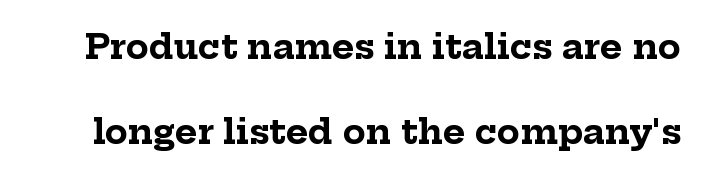
{"serif": "yes", "italic": "no", "bold": "yes", "weight": "bold", "width": "normal", "stroke_contrast": "low", "x_height": "medium", "monospaced": "no", "underline": "no", "line_spacing": "loose", "line_spacing_ratio": 2.49, "letter_spacing": "normal", "letter_spacing_em": 0.0, "glyph_px": 34}
